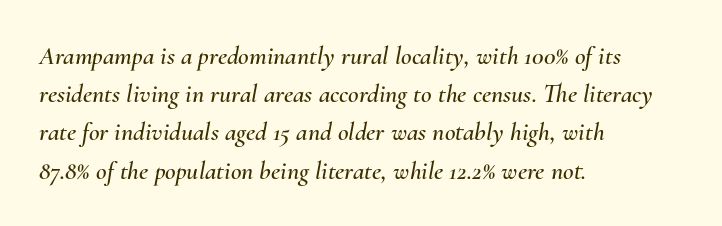
Lines of text with bare space underneath. The letters are slanted; this is an italic face. Each word holds together tightly as a unit, with standard inter-letter gaps. Does the leading feel generous? No, just average. The rendering anchors every line to the left-hand side.
